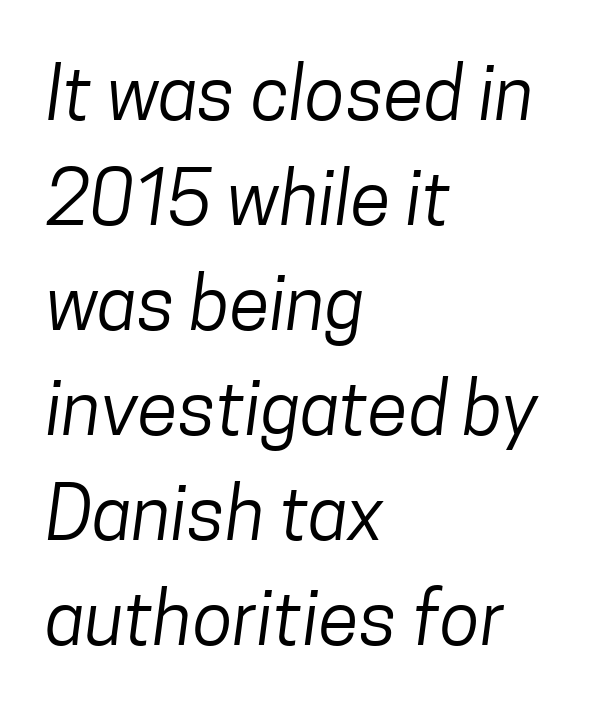
Q: Is the text bold? A: No.
Q: Is the typeface a serif or a sans-serif typeface? A: Sans-serif.
Q: Is the text underlined? A: No.
Q: How is the paragraph aligned? A: Left-aligned.
Q: Is the spacing between letters normal or unusually wide? A: Normal.
Q: Is the spacing between lines tight, normal or loose? A: Normal.
Q: Width (condensed, normal, or wide)? A: Condensed.
Q: Stroke contrast? A: Low.
Q: x-height? A: Medium.
Q: Monospaced? A: No.
